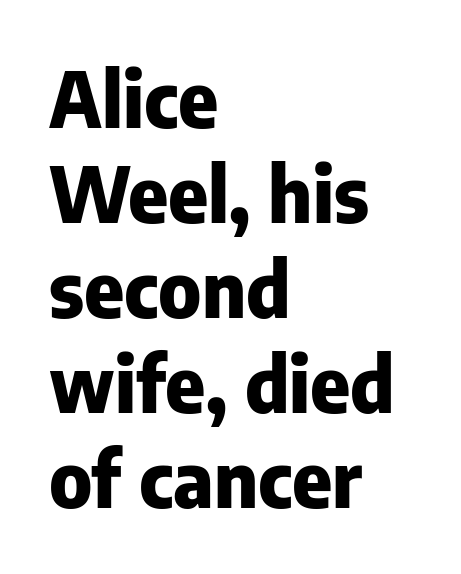
The image shows 76 px heavy sans-serif type, upright; set left-aligned, normal line spacing (1.25x), normal letter spacing, not underlined; low stroke contrast and a medium x-height.
